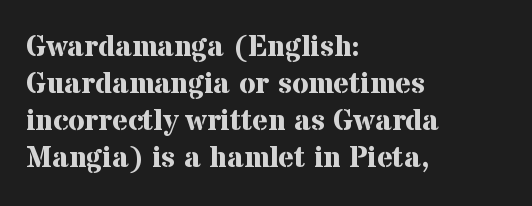
{"serif": "yes", "italic": "no", "bold": "yes", "weight": "bold", "width": "normal", "stroke_contrast": "medium", "x_height": "medium", "monospaced": "no", "underline": "no", "align": "left", "line_spacing_ratio": 1.23, "letter_spacing": "normal", "letter_spacing_em": 0.0, "glyph_px": 30}
